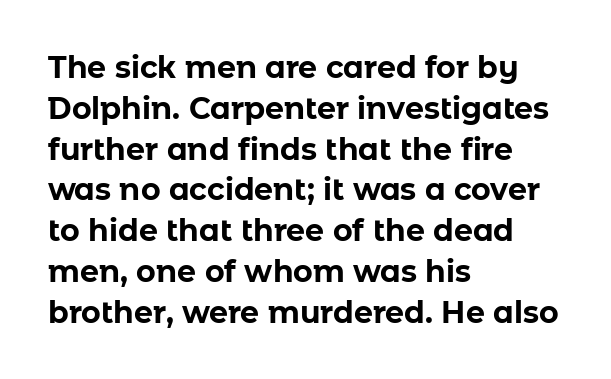
The image shows 30 px bold sans-serif type, upright; set left-aligned, normal line spacing (1.36x), normal letter spacing, not underlined; low stroke contrast and a medium x-height.
